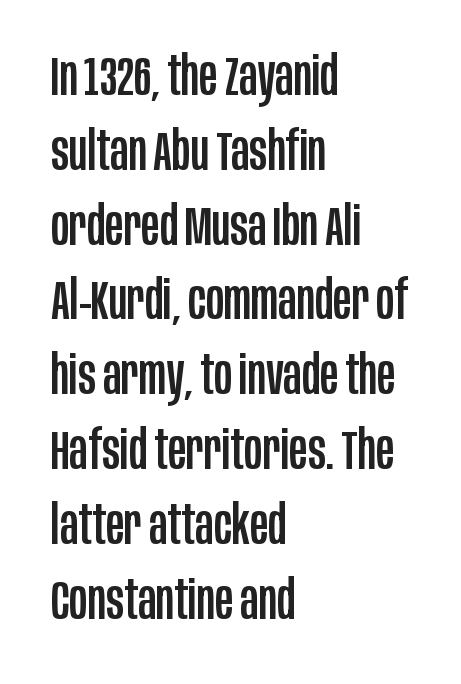
The image shows 55 px condensed sans-serif type, upright; set left-aligned, normal line spacing (1.36x), normal letter spacing, not underlined; low stroke contrast and a large x-height.
